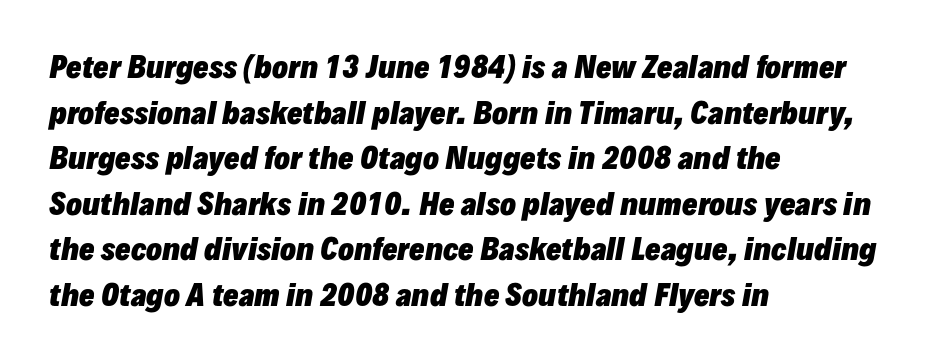
The image shows 29 px heavy type, italic (leaning right); set left-aligned, normal line spacing (1.57x), normal letter spacing, not underlined; low stroke contrast and a medium x-height.
